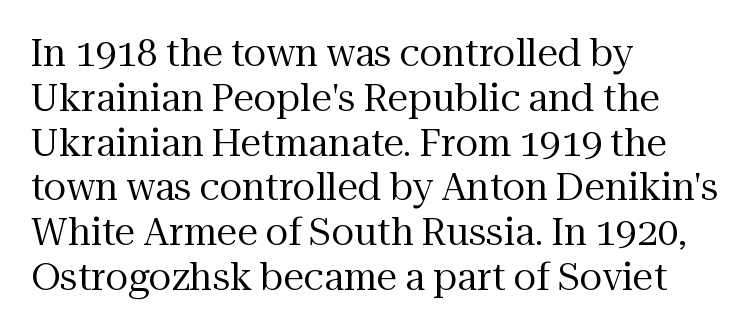
{"serif": "yes", "italic": "no", "bold": "no", "weight": "regular", "width": "normal", "stroke_contrast": "medium", "x_height": "medium", "monospaced": "no", "underline": "no", "align": "left", "line_spacing_ratio": 1.21, "letter_spacing": "normal", "letter_spacing_em": 0.0, "glyph_px": 37}
